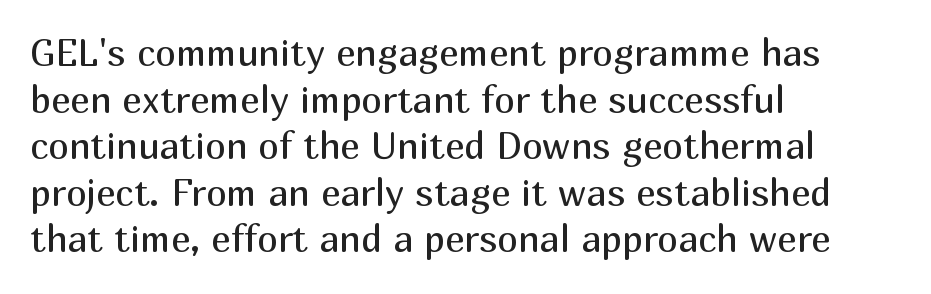
The image shows 37 px regular-weight sans-serif type, upright; set left-aligned, normal line spacing (1.26x), normal letter spacing, not underlined; medium stroke contrast and a medium x-height.
